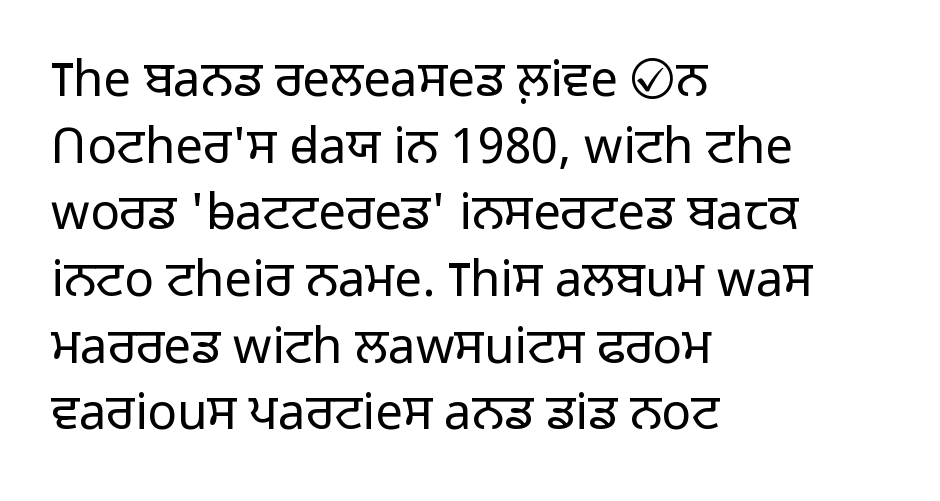
Q: Is the text bold? A: No.
Q: Is the text italic (slanted)? A: No, it is upright.
Q: Is the typeface a serif or a sans-serif typeface? A: Sans-serif.
Q: Is the text underlined? A: No.
Q: How is the paragraph aligned? A: Left-aligned.
Q: Is the spacing between letters normal or unusually wide? A: Normal.
Q: Is the spacing between lines tight, normal or loose? A: Normal.
Q: Width (condensed, normal, or wide)? A: Normal.
Q: Stroke contrast? A: Low.
Q: x-height? A: Medium.
Q: Monospaced? A: No.
